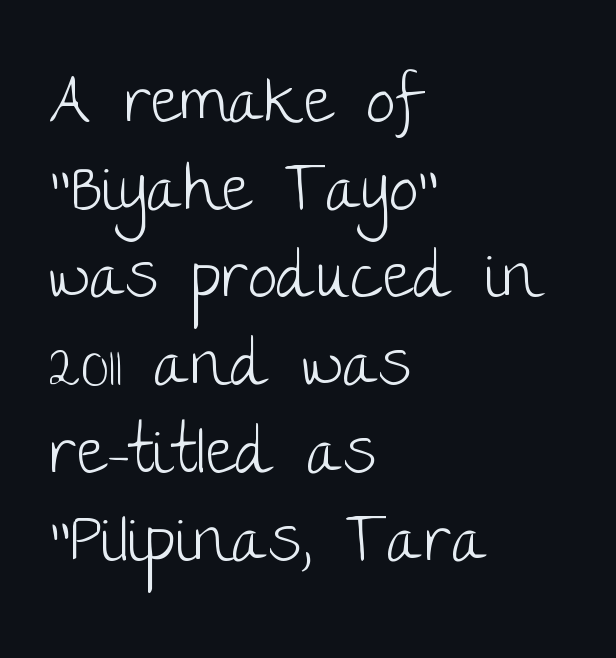
Q: Is the text bold? A: No.
Q: Is the text italic (slanted)? A: No, it is upright.
Q: Is the typeface a serif or a sans-serif typeface? A: Sans-serif.
Q: Is the text underlined? A: No.
Q: How is the paragraph aligned? A: Left-aligned.
Q: Is the spacing between letters normal or unusually wide? A: Normal.
Q: Is the spacing between lines tight, normal or loose? A: Normal.
Q: Width (condensed, normal, or wide)? A: Normal.
Q: Stroke contrast? A: Low.
Q: x-height? A: Large.
Q: Monospaced? A: No.
